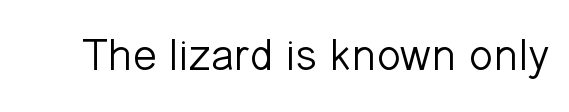
{"serif": "no", "italic": "no", "bold": "no", "weight": "light", "width": "normal", "stroke_contrast": "low", "x_height": "medium", "monospaced": "no", "underline": "no", "letter_spacing": "normal", "letter_spacing_em": 0.0, "glyph_px": 45}
